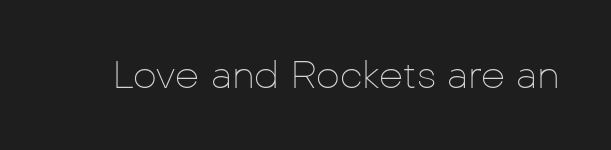
The image shows 38 px thin sans-serif type, upright; set normal letter spacing, not underlined; low stroke contrast and a medium x-height.
